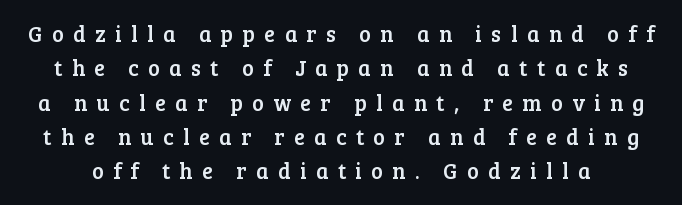
Loose tracking; the words dissolve into strings of separated letters. The lines sit at an ordinary, default distance from one another. Ascenders rise straight up at ninety degrees. Underlining? Definitely not there.
